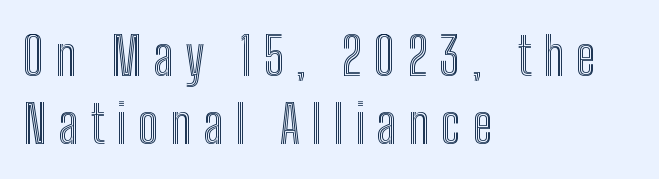
Q: Is the text italic (slanted)? A: No, it is upright.
Q: Is the text underlined? A: No.
Q: How is the paragraph aligned? A: Left-aligned.
Q: Is the spacing between letters normal or unusually wide? A: Unusually wide.
Q: Is the spacing between lines tight, normal or loose? A: Normal.
Q: Width (condensed, normal, or wide)? A: Condensed.
Q: x-height? A: Medium.
Q: Monospaced? A: No.
